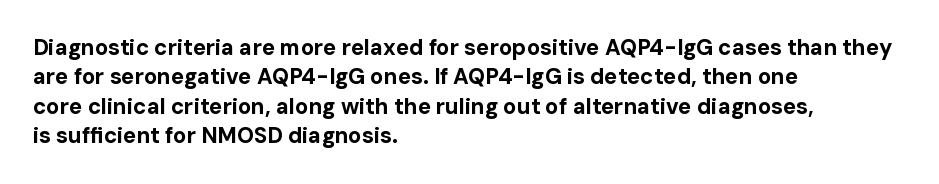
{"italic": "no", "bold": "yes", "underline": "no", "align": "left", "line_spacing": "normal", "line_spacing_ratio": 1.34, "letter_spacing": "normal", "letter_spacing_em": 0.0, "glyph_px": 22}
